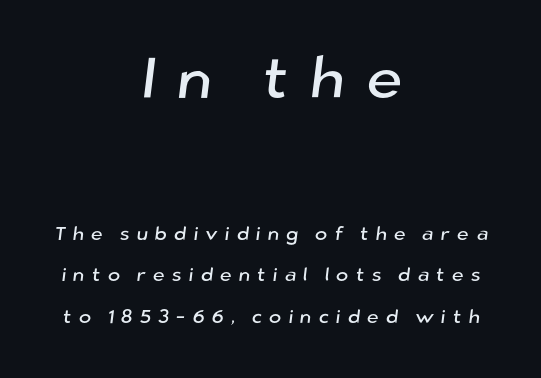
{"serif": "no", "width": "normal", "stroke_contrast": "low", "x_height": "medium", "monospaced": "no", "underline": "no", "align": "center", "line_spacing": "loose", "line_spacing_ratio": 2.18, "letter_spacing": "wide", "letter_spacing_em": 0.36, "larger_block": "first", "size_ratio": 3.05, "glyph_px": 58}
